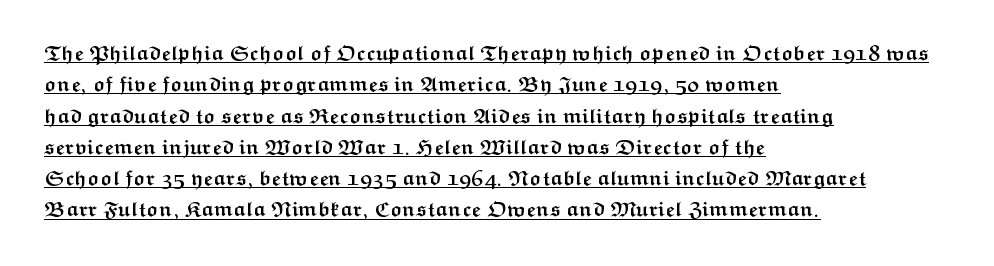
The image shows 21 px bold type, upright; set left-aligned, normal line spacing (1.49x), normal letter spacing, underlined.
